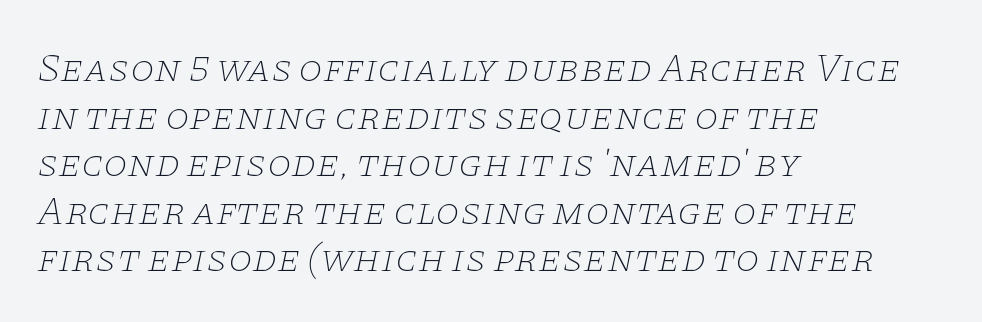
Vertical stems look standard width or narrower in stroke. This is oblique type, the kind used for emphasis or titles. Caption: standard tracking, unaltered. Unlike a clean sans, this face finishes its strokes with serifs.
